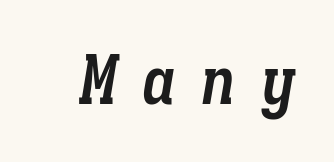
{"italic": "yes", "lean": "right", "slant_degrees": 9, "bold": "yes", "weight": "semibold", "width": "condensed", "stroke_contrast": "low", "x_height": "medium", "monospaced": "yes", "underline": "no", "letter_spacing": "wide", "letter_spacing_em": 0.38, "glyph_px": 68}
